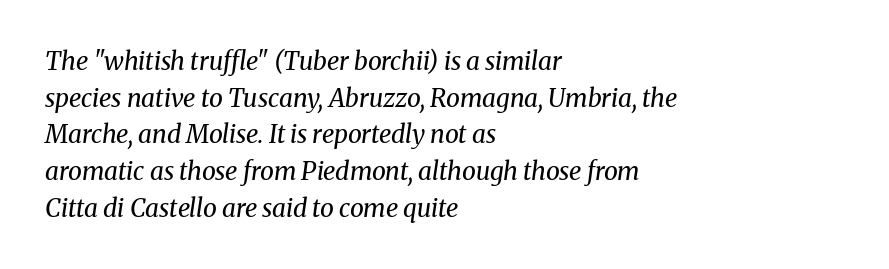
{"italic": "yes", "lean": "right", "slant_degrees": 8, "bold": "no", "underline": "no", "align": "left", "line_spacing": "normal", "line_spacing_ratio": 1.47, "letter_spacing": "normal", "letter_spacing_em": 0.0, "glyph_px": 25}
